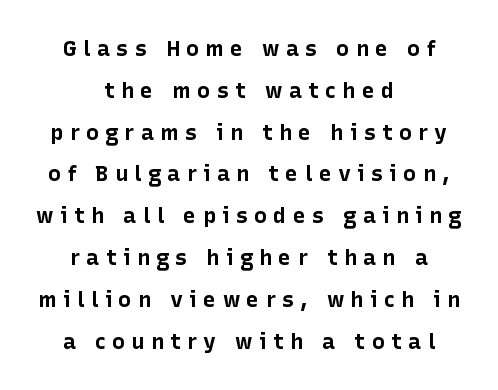
Q: Is the text bold? A: Yes.
Q: Is the text italic (slanted)? A: No, it is upright.
Q: Is the text underlined? A: No.
Q: How is the paragraph aligned? A: Centered.
Q: Is the spacing between letters normal or unusually wide? A: Unusually wide.
Q: Is the spacing between lines tight, normal or loose? A: Loose.
